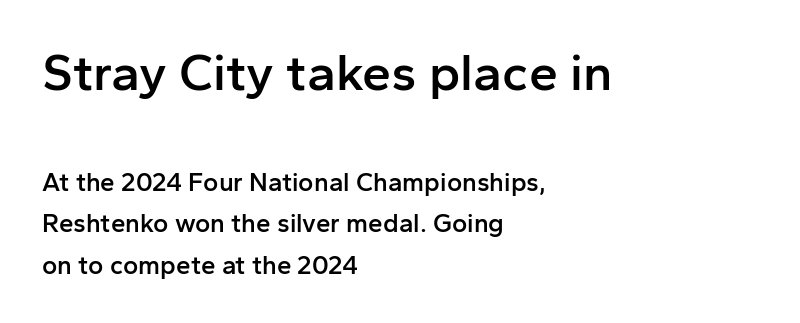
Q: Is the text bold? A: Semi-bold.
Q: Is the text italic (slanted)? A: No, it is upright.
Q: Is the typeface a serif or a sans-serif typeface? A: Sans-serif.
Q: Is the text underlined? A: No.
Q: How is the paragraph aligned? A: Left-aligned.
Q: Is the spacing between letters normal or unusually wide? A: Normal.
Q: Is the spacing between lines tight, normal or loose? A: Normal.
Q: Which block of text is set in a larger size, the first (top) or the second (bottom)? A: The first (top) one.
Q: Width (condensed, normal, or wide)? A: Normal.
Q: Stroke contrast? A: Low.
Q: x-height? A: Medium.
Q: Monospaced? A: No.
